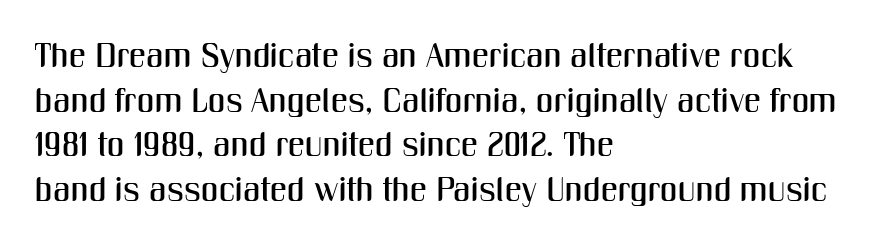
Q: Is the text italic (slanted)? A: No, it is upright.
Q: Is the typeface a serif or a sans-serif typeface? A: Sans-serif.
Q: Is the text underlined? A: No.
Q: How is the paragraph aligned? A: Left-aligned.
Q: Is the spacing between letters normal or unusually wide? A: Normal.
Q: Is the spacing between lines tight, normal or loose? A: Normal.
Q: Width (condensed, normal, or wide)? A: Condensed.
Q: Stroke contrast? A: Medium.
Q: x-height? A: Medium.
Q: Monospaced? A: No.
